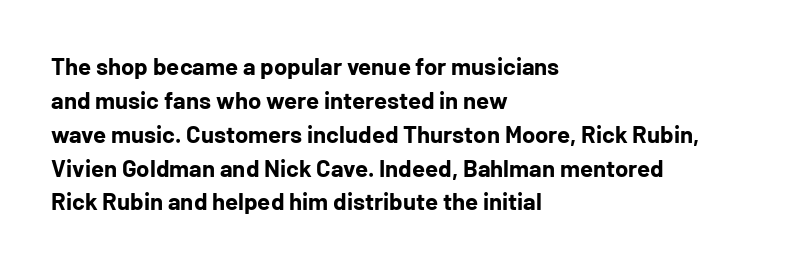
{"italic": "no", "bold": "yes", "underline": "no", "align": "left", "line_spacing": "normal", "line_spacing_ratio": 1.41, "letter_spacing": "normal", "letter_spacing_em": 0.0, "glyph_px": 24}
